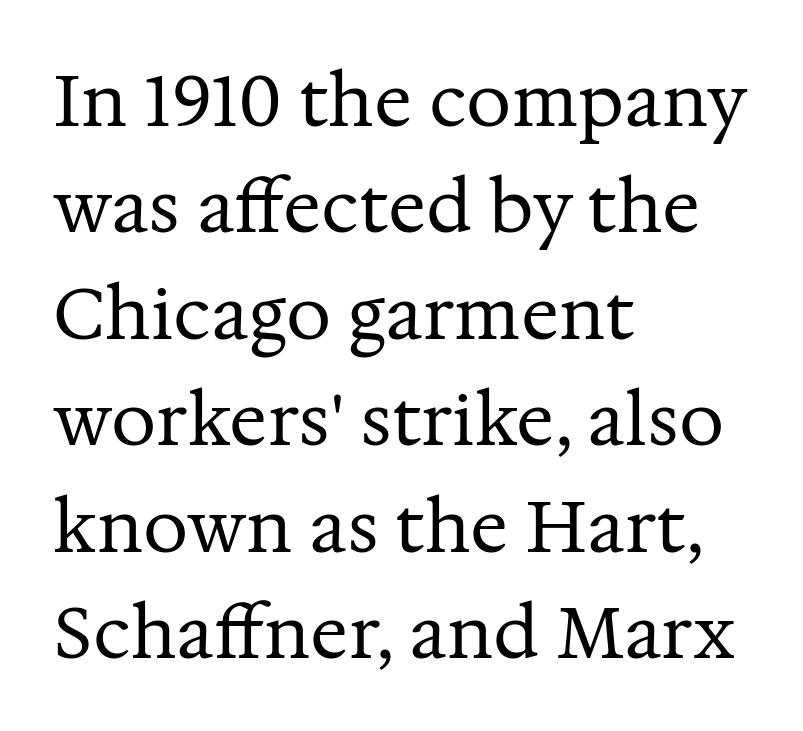
Q: Is the text bold? A: No.
Q: Is the text italic (slanted)? A: No, it is upright.
Q: Is the typeface a serif or a sans-serif typeface? A: Serif.
Q: Is the text underlined? A: No.
Q: How is the paragraph aligned? A: Left-aligned.
Q: Is the spacing between letters normal or unusually wide? A: Normal.
Q: Is the spacing between lines tight, normal or loose? A: Normal.
Q: Width (condensed, normal, or wide)? A: Normal.
Q: Stroke contrast? A: Medium.
Q: x-height? A: Medium.
Q: Monospaced? A: No.
